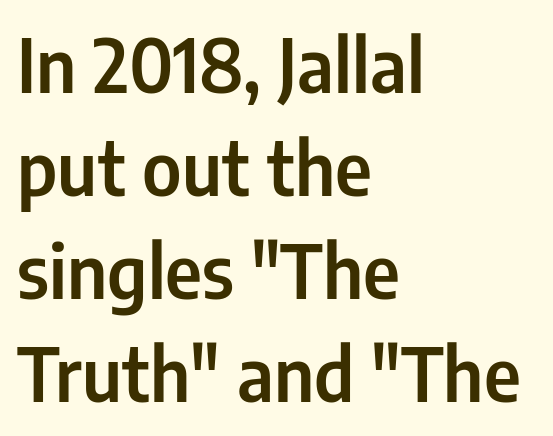
It's the straight-up-and-down kind of type. Between one letter and the next there's only the usual sliver of space. Character widths vary here, with narrow letters taking less room than wide ones. The lines in this sample share a left origin and differ only in where they stop. Quick note: interline space is typical.
